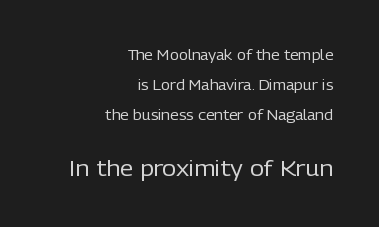
The strip under each line holds only bare page. Notice how the passage keeps a crisp vertical edge on the right only. Stroke thickness stays within the range of a standard reading face or lighter. Vertically, the passage feels expansive, rows floating well apart. A typesetter would mark this as roman, not italic.
